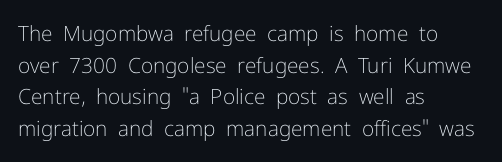
{"italic": "no", "bold": "no", "underline": "no", "align": "left", "line_spacing": "normal", "line_spacing_ratio": 1.51, "letter_spacing": "normal", "letter_spacing_em": 0.0, "glyph_px": 21}
